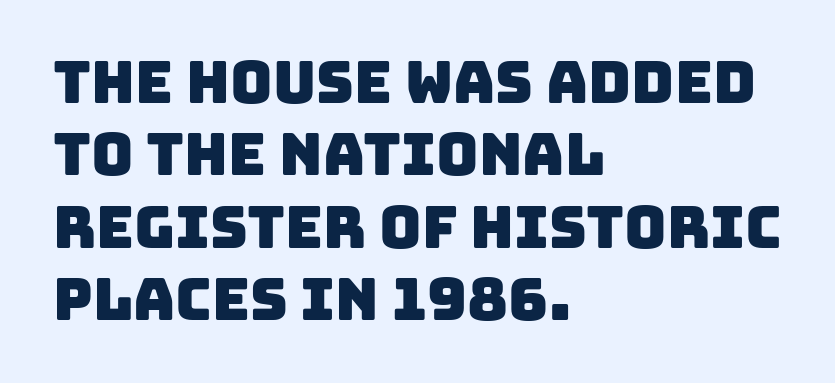
The image shows 58 px sans-serif type; set left-aligned, normal line spacing (1.25x), normal letter spacing, not underlined; low stroke contrast and a large x-height.
